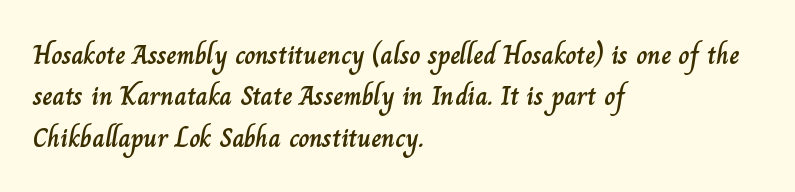
Successive baselines arrive at the customary interval. Short and long lines alike share a common starting point at left. Short note: letters normally spaced. Quick note: underline off.
